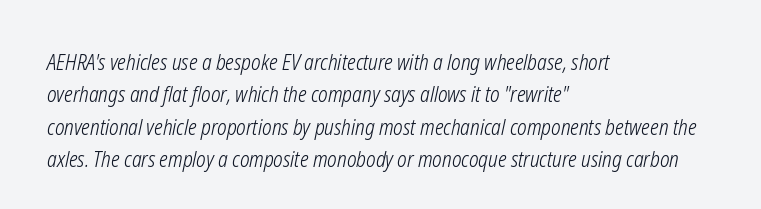
The image shows 21 px text type, italic (leaning right); set left-aligned, normal line spacing (1.54x), normal letter spacing, not underlined.
